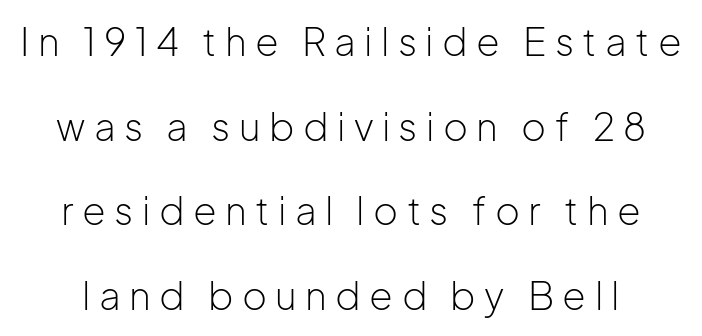
Q: Is the text bold? A: No.
Q: Is the text italic (slanted)? A: No, it is upright.
Q: Is the typeface a serif or a sans-serif typeface? A: Sans-serif.
Q: Is the text underlined? A: No.
Q: Is the spacing between letters normal or unusually wide? A: Unusually wide.
Q: Is the spacing between lines tight, normal or loose? A: Loose.
Q: Width (condensed, normal, or wide)? A: Normal.
Q: Stroke contrast? A: Low.
Q: x-height? A: Medium.
Q: Monospaced? A: No.
